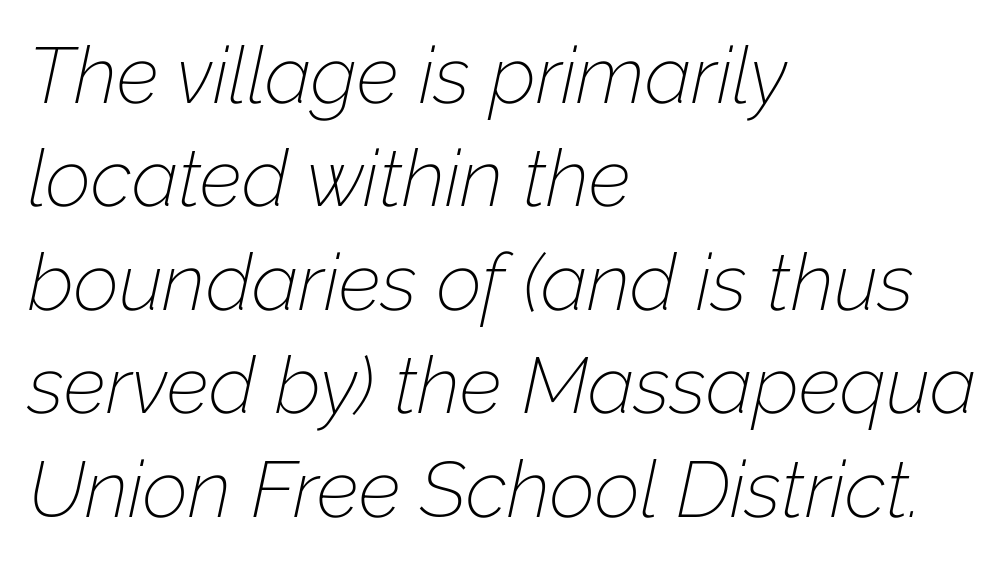
This sample is left-justified, so line endings fall wherever the words run out. Each letter keeps its own natural width here, so spacing adapts to shape. Letter spacing: default. The specimen reads as italic at a glance. The gap between lines stays unmarked.
